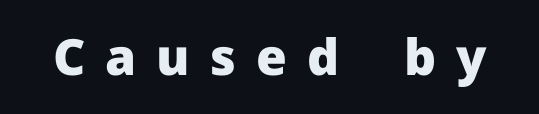
The image shows 50 px heavy sans-serif type, upright; set unusually wide letter spacing (+0.4 em), not underlined; low stroke contrast and a medium x-height.
